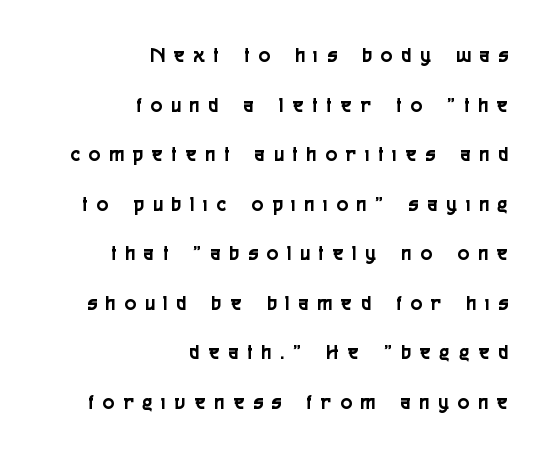
{"italic": "no", "underline": "no", "align": "right", "line_spacing": "loose", "line_spacing_ratio": 2.36, "letter_spacing": "wide", "letter_spacing_em": 0.45, "glyph_px": 21}
